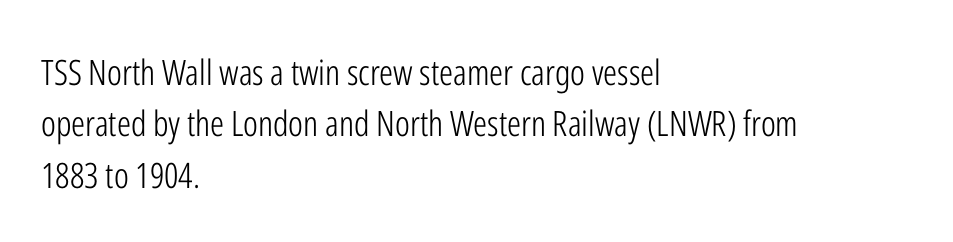
The image shows 35 px light, condensed sans-serif type, upright; set left-aligned, normal line spacing (1.47x), normal letter spacing, not underlined; low stroke contrast and a medium x-height.
